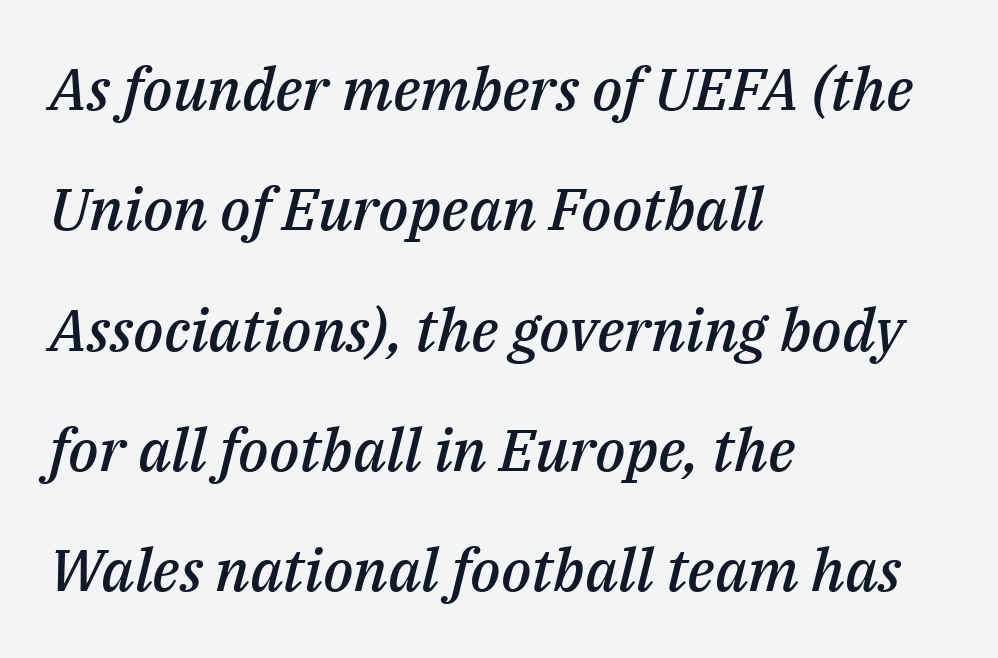
The image shows 59 px semibold type, italic (leaning right); set left-aligned, loose line spacing (2.04x), normal letter spacing, not underlined; medium stroke contrast and a medium x-height.
